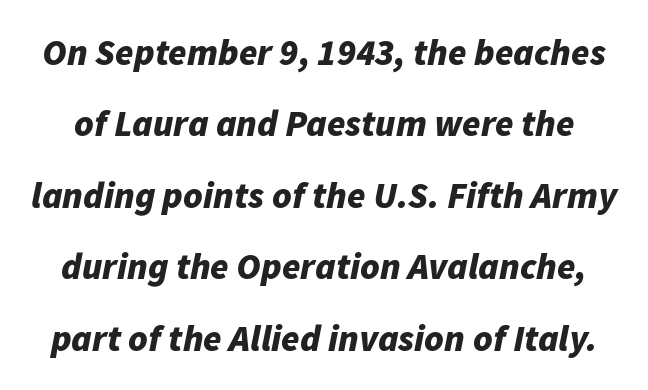
The image shows 37 px bold type, italic (leaning right); set loose line spacing (1.93x), normal letter spacing, not underlined; low stroke contrast and a medium x-height.
